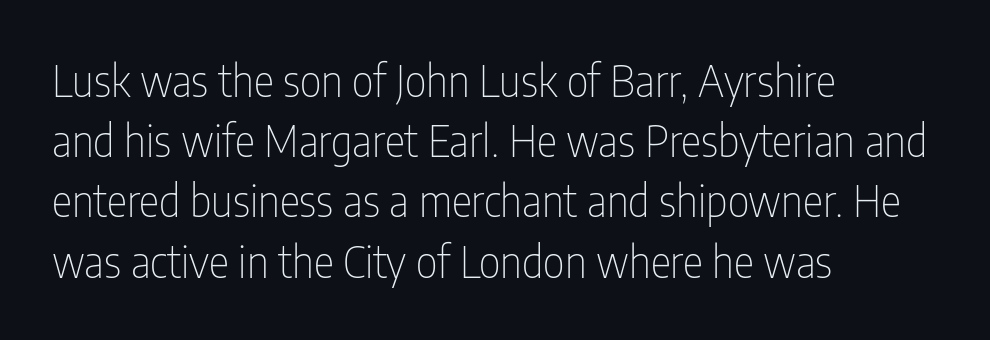
The image shows 43 px thin, condensed sans-serif type, upright; set left-aligned, normal line spacing (1.4x), normal letter spacing, not underlined; low stroke contrast and a medium x-height.
